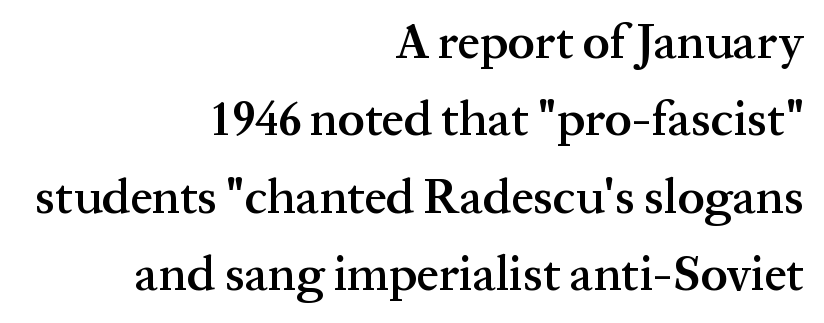
Compared with an ordinary text face, these strokes are moderately heavier — a semibold. The glyphs in this specimen are seriffed. The lines sit at an ordinary, default distance from one another. Looks like regular typesetting: each glyph gets only the width it needs.
